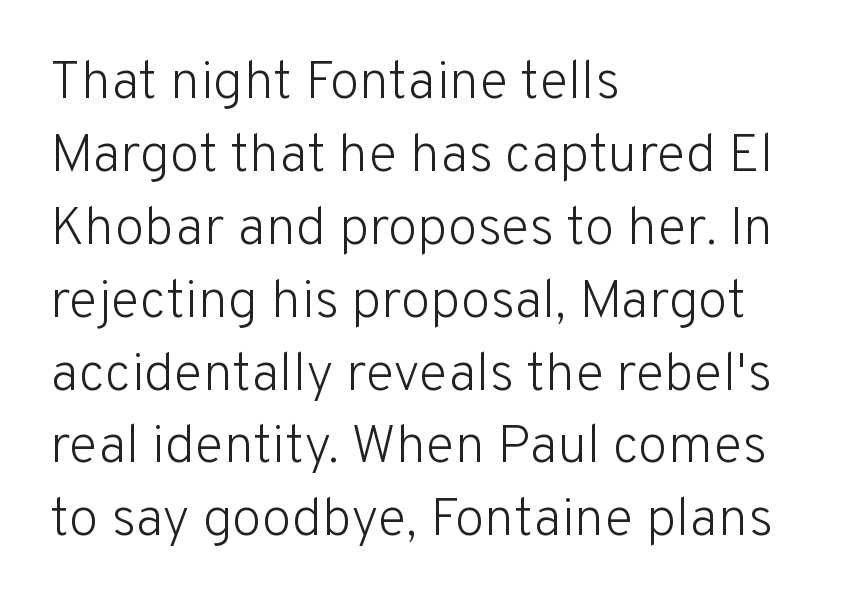
{"serif": "no", "italic": "no", "bold": "no", "weight": "light", "width": "normal", "stroke_contrast": "low", "x_height": "medium", "monospaced": "no", "underline": "no", "align": "left", "line_spacing": "normal", "line_spacing_ratio": 1.35, "letter_spacing": "normal", "letter_spacing_em": 0.0, "glyph_px": 54}
